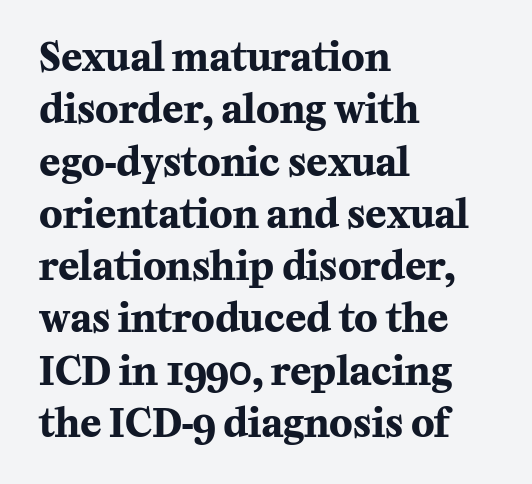
{"serif": "yes", "italic": "no", "bold": "yes", "weight": "bold", "width": "normal", "stroke_contrast": "medium", "x_height": "medium", "monospaced": "no", "underline": "no", "align": "left", "line_spacing": "normal", "line_spacing_ratio": 1.34, "letter_spacing": "normal", "letter_spacing_em": 0.0, "glyph_px": 39}
